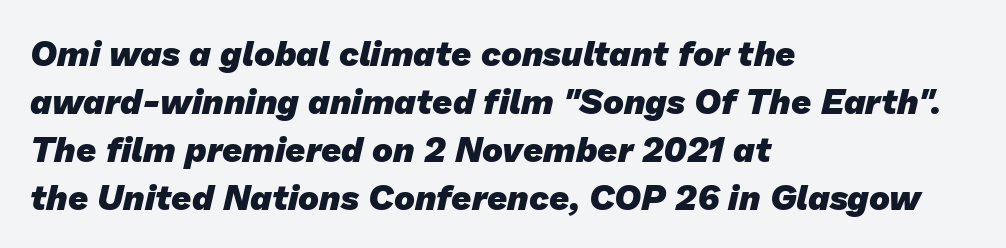
Evenly set lines give the paragraph a standard silhouette. Look at the tracking — it's just the regular setting, nothing added. These lines are rendered in a variable-pitch font. The glyphs are unaccompanied by any horizontal stroke below them. A classic flush-left, rag-right setting is used for this passage. The text was rendered using a sans face with plain stroke endings.
